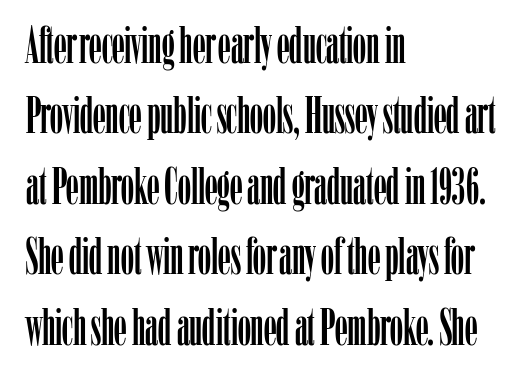
Looks like regular typesetting: each glyph gets only the width it needs. The paragraph has a hard left edge and a soft right edge. The letters sit at their default tracking, neither squeezed nor spread. The glyphs in this specimen are seriffed. Regular leading. Tall strokes in this sample are plumb rather than angled.
